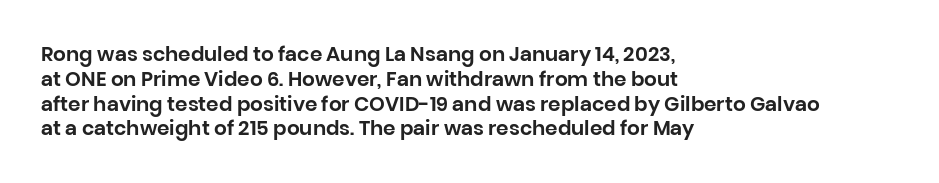
A roman cut, with each character standing at attention. The letters sit at their default tracking, neither squeezed nor spread. Compared with a centered layout, this one pins lines to the left instead. Clear beneath every line of the passage.
